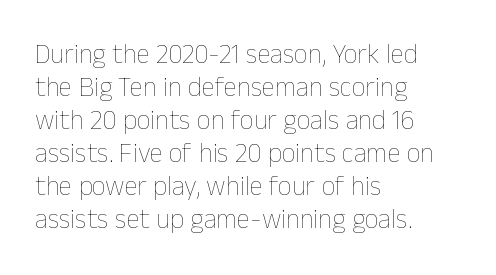
The image shows 27 px text type, upright; set left-aligned, line spacing 1.22x, normal letter spacing, not underlined.
